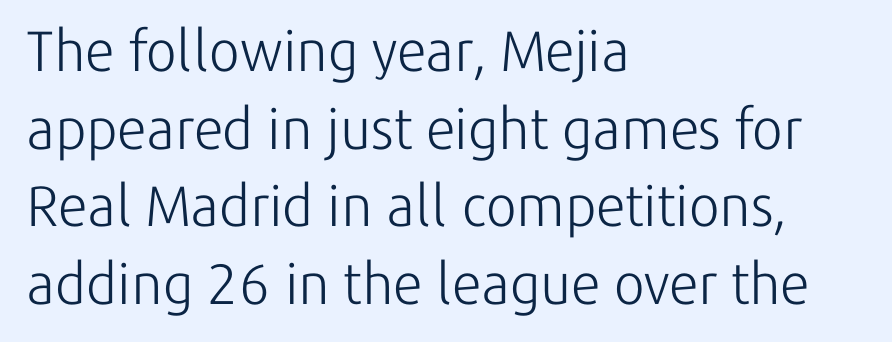
{"serif": "no", "italic": "no", "bold": "no", "weight": "light", "width": "normal", "stroke_contrast": "low", "x_height": "medium", "monospaced": "no", "underline": "no", "align": "left", "line_spacing": "normal", "line_spacing_ratio": 1.36, "letter_spacing": "normal", "letter_spacing_em": 0.0, "glyph_px": 57}
